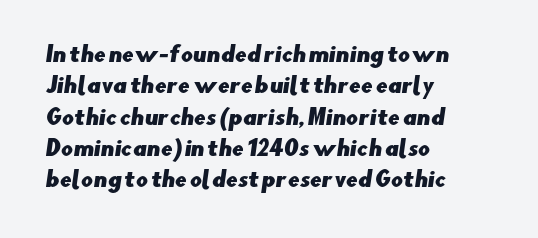
Q: Is the text underlined? A: No.
Q: How is the paragraph aligned? A: Left-aligned.
Q: Is the spacing between letters normal or unusually wide? A: Normal.
Q: Is the spacing between lines tight, normal or loose? A: Normal.
